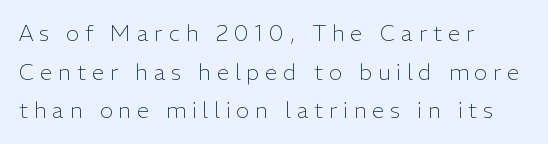
Q: Is the text bold? A: No.
Q: Is the text italic (slanted)? A: No, it is upright.
Q: Is the text underlined? A: No.
Q: How is the paragraph aligned? A: Left-aligned.
Q: Is the spacing between letters normal or unusually wide? A: Unusually wide.
